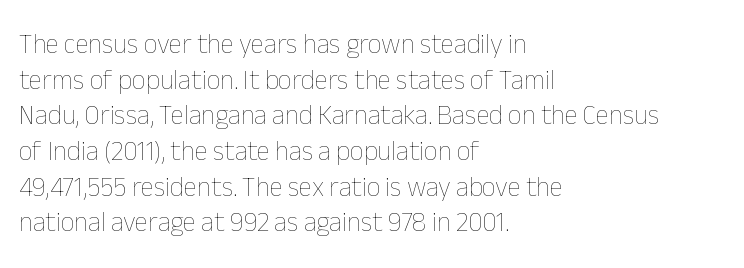
The image shows 27 px text type, upright; set left-aligned, normal line spacing (1.32x), normal letter spacing, not underlined.
